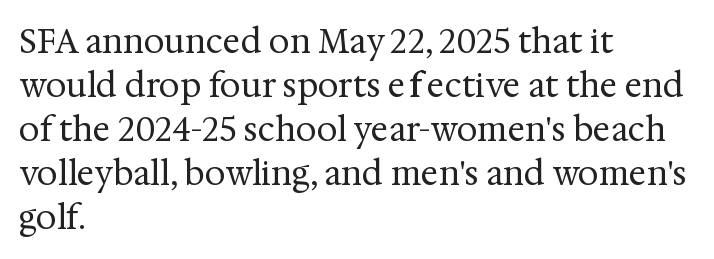
{"serif": "yes", "italic": "no", "bold": "no", "weight": "regular", "width": "normal", "stroke_contrast": "medium", "x_height": "medium", "monospaced": "no", "underline": "no", "align": "left", "line_spacing": "normal", "line_spacing_ratio": 1.33, "letter_spacing": "normal", "letter_spacing_em": 0.0, "glyph_px": 33}
